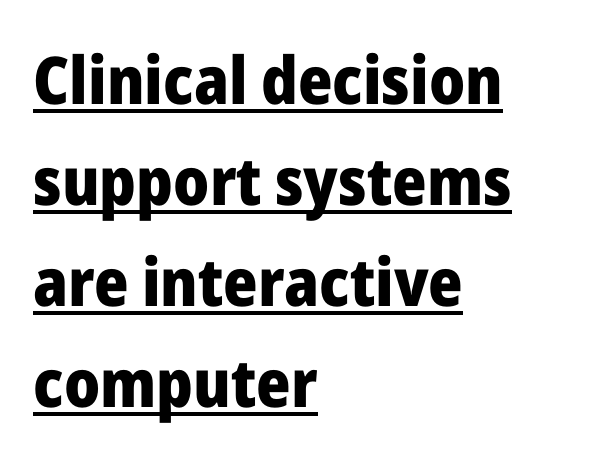
Somebody hit Ctrl+U on this one — the words are underlined. The passage shown is typeset with a sans-serif family. It's the straight-up-and-down kind of type. One-word summary of the alignment: left. What weight is shown? A full bold with thick strokes. Note the varied advance widths — an 'i' is clearly narrower than an 'm'.
